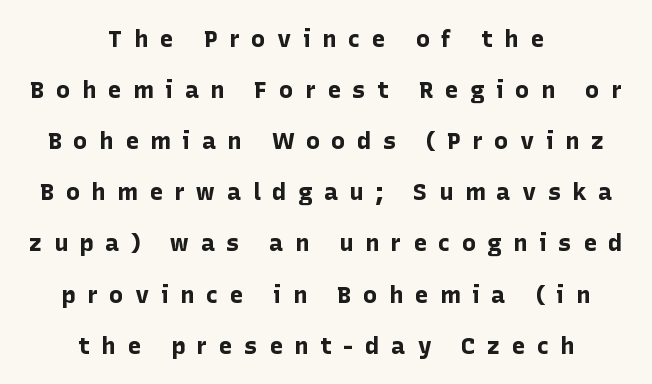
Q: Is the text bold? A: Yes.
Q: Is the text italic (slanted)? A: No, it is upright.
Q: Is the text underlined? A: No.
Q: How is the paragraph aligned? A: Centered.
Q: Is the spacing between letters normal or unusually wide? A: Unusually wide.
Q: Is the spacing between lines tight, normal or loose? A: Loose.
